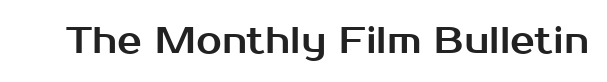
{"serif": "no", "italic": "no", "width": "normal", "stroke_contrast": "medium", "x_height": "medium", "monospaced": "no", "underline": "no", "letter_spacing": "normal", "letter_spacing_em": 0.0, "glyph_px": 37}
